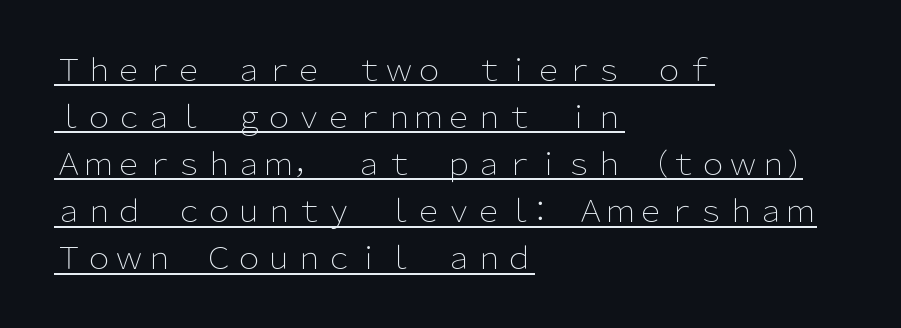
The image shows 30 px light sans-serif type, upright; set left-aligned, normal line spacing (1.57x), normal letter spacing, underlined; low stroke contrast and a medium x-height.
